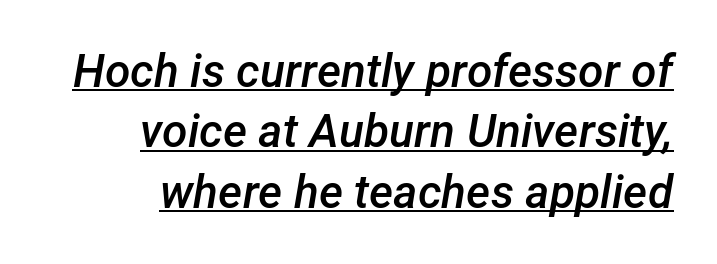
These lines are rendered in a variable-pitch font. The specimen includes a rule beneath the text block's lines. The rag falls on the left side of this text block. Does the lettering tilt? It does — this is italic. Is the letter spacing exaggerated? No — it looks like the ordinary default. The letters are semibold — heavier than regular but short of a full bold.
